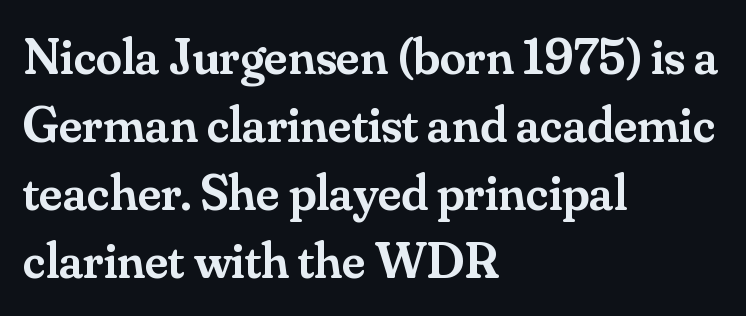
Do the characters align in a grid? No, the font is proportional. This sample uses plain, unmodified letter spacing. The paragraph shown leans on its left margin. How would I describe the line gaps? Plain and ordinary.
